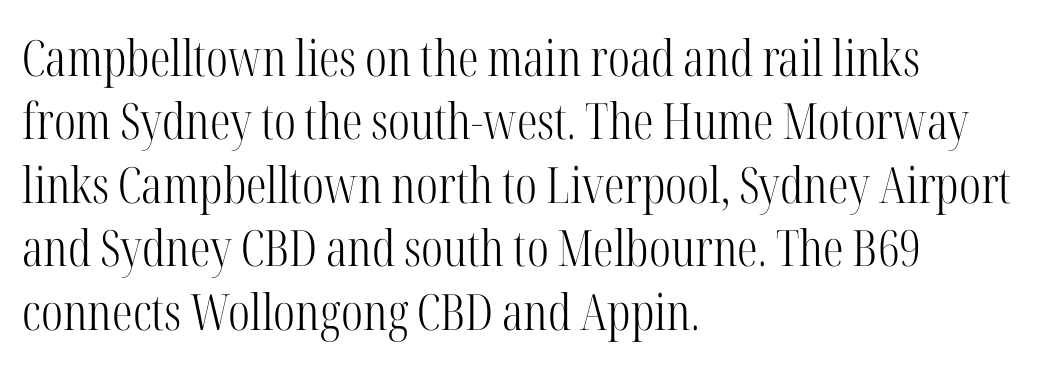
Posture: straight, roman, zero tilt. Character widths vary here, with narrow letters taking less room than wide ones. The typeface has the unassuming heft of standard copy or less. The line texture is even and compact thanks to regular tracking. The designer left line spacing at the default.
